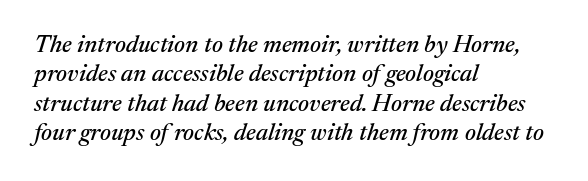
Q: Is the text italic (slanted)? A: Yes, it leans right by about 17 degrees.
Q: Is the text underlined? A: No.
Q: How is the paragraph aligned? A: Left-aligned.
Q: Is the spacing between letters normal or unusually wide? A: Normal.
